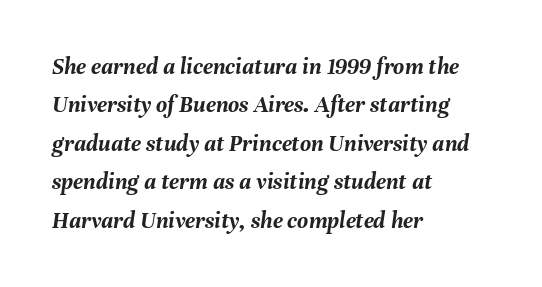
Q: Is the text bold? A: Yes.
Q: Is the text italic (slanted)? A: Yes, it leans right by about 8 degrees.
Q: Is the text underlined? A: No.
Q: How is the paragraph aligned? A: Left-aligned.
Q: Is the spacing between letters normal or unusually wide? A: Normal.
Q: Is the spacing between lines tight, normal or loose? A: Normal.
